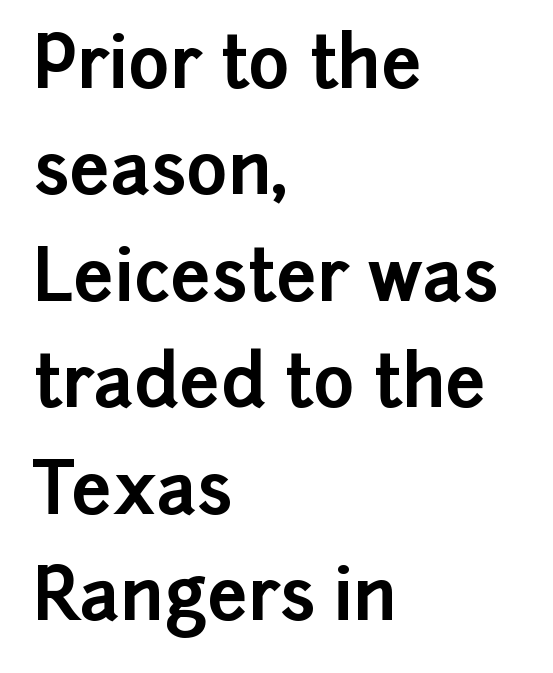
{"serif": "no", "italic": "no", "bold": "yes", "weight": "bold", "width": "normal", "stroke_contrast": "low", "x_height": "medium", "monospaced": "no", "underline": "no", "align": "left", "line_spacing": "normal", "line_spacing_ratio": 1.5, "letter_spacing": "normal", "letter_spacing_em": 0.0, "glyph_px": 71}
